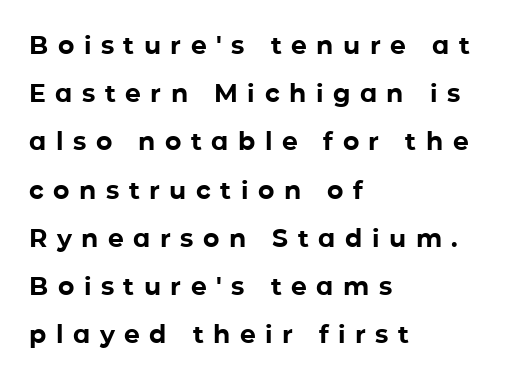
The image shows 25 px bold type, upright; set left-aligned, loose line spacing (1.93x), unusually wide letter spacing (+0.38 em), not underlined.
